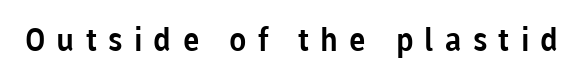
{"serif": "no", "italic": "no", "width": "normal", "stroke_contrast": "low", "x_height": "medium", "monospaced": "no", "underline": "no", "letter_spacing": "wide", "letter_spacing_em": 0.35, "glyph_px": 32}
